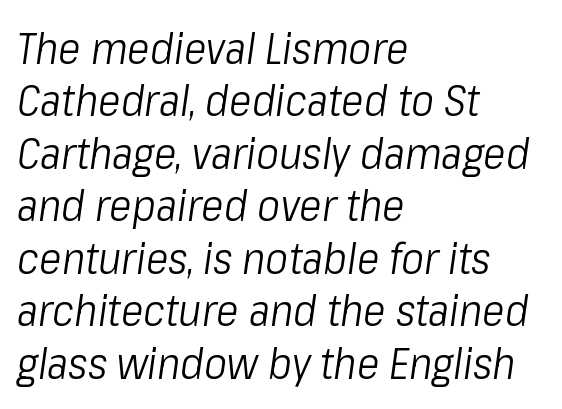
{"italic": "yes", "lean": "right", "slant_degrees": 8, "bold": "no", "weight": "light", "width": "condensed", "stroke_contrast": "low", "x_height": "medium", "monospaced": "no", "underline": "no", "align": "left", "line_spacing_ratio": 1.22, "letter_spacing": "normal", "letter_spacing_em": 0.0, "glyph_px": 43}
